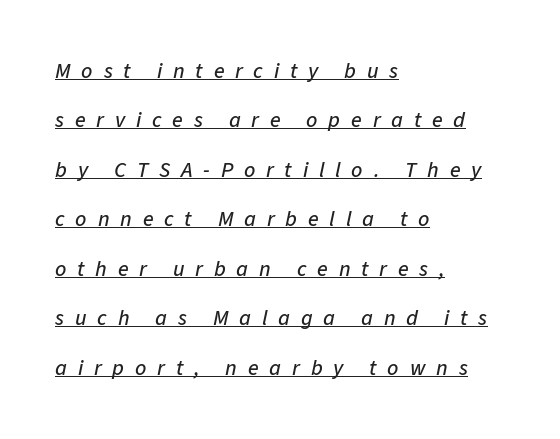
Q: Is the text italic (slanted)? A: Yes, it leans right by about 11 degrees.
Q: Is the text underlined? A: Yes.
Q: How is the paragraph aligned? A: Left-aligned.
Q: Is the spacing between letters normal or unusually wide? A: Unusually wide.
Q: Is the spacing between lines tight, normal or loose? A: Loose.
